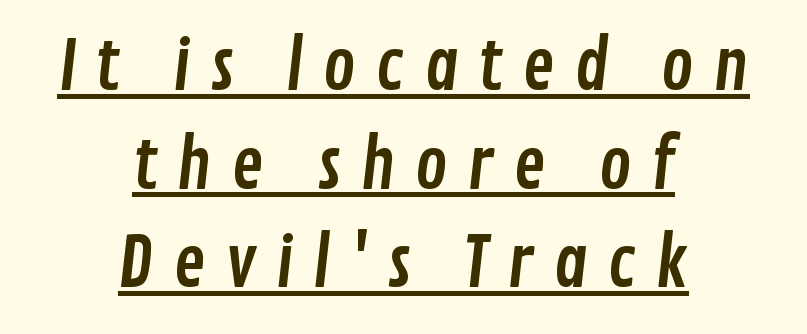
The image shows 69 px condensed sans-serif type; set centered, normal line spacing (1.43x), unusually wide letter spacing (+0.27 em), underlined; low stroke contrast and a medium x-height.
